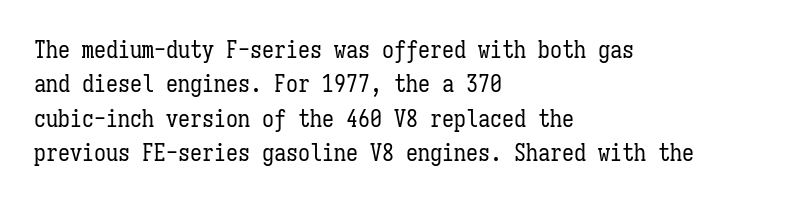
{"italic": "no", "bold": "no", "underline": "no", "align": "left", "line_spacing": "normal", "line_spacing_ratio": 1.43, "letter_spacing": "normal", "letter_spacing_em": 0.0, "glyph_px": 24}
